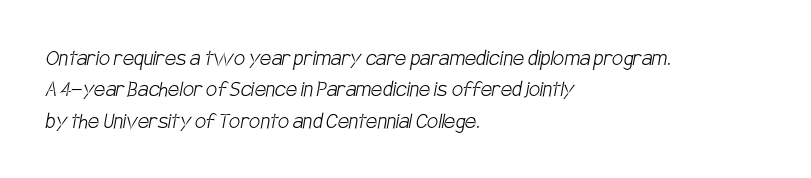
{"bold": "no", "underline": "no", "align": "left", "line_spacing": "normal", "line_spacing_ratio": 1.26, "letter_spacing": "normal", "letter_spacing_em": 0.0, "glyph_px": 25}
